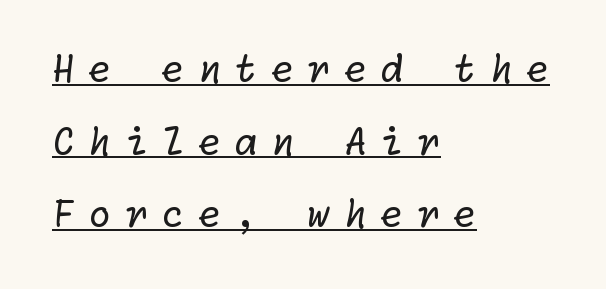
Q: Is the text bold? A: No.
Q: Is the typeface a serif or a sans-serif typeface? A: Sans-serif.
Q: Is the text underlined? A: Yes.
Q: How is the paragraph aligned? A: Left-aligned.
Q: Is the spacing between letters normal or unusually wide? A: Unusually wide.
Q: Is the spacing between lines tight, normal or loose? A: Loose.
Q: Width (condensed, normal, or wide)? A: Normal.
Q: Stroke contrast? A: Low.
Q: x-height? A: Medium.
